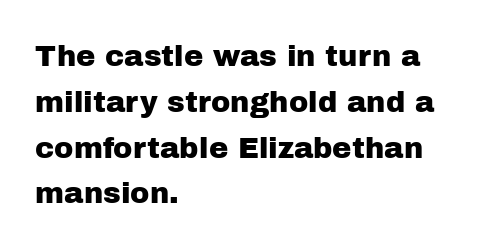
The image shows 29 px sans-serif type, upright; set left-aligned, normal line spacing (1.58x), normal letter spacing, not underlined; low stroke contrast and a medium x-height.
